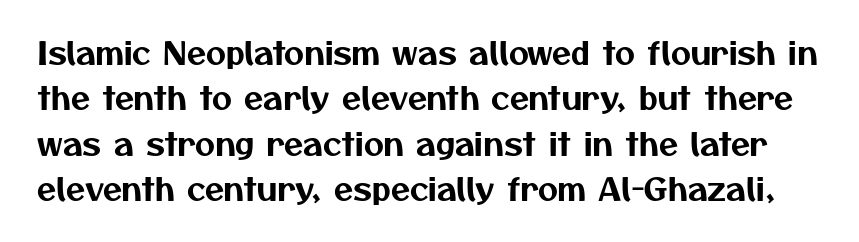
Q: Is the typeface a serif or a sans-serif typeface? A: Sans-serif.
Q: Is the text underlined? A: No.
Q: Is the spacing between letters normal or unusually wide? A: Normal.
Q: Is the spacing between lines tight, normal or loose? A: Normal.
Q: Width (condensed, normal, or wide)? A: Normal.
Q: Stroke contrast? A: Medium.
Q: x-height? A: Medium.
Q: Monospaced? A: No.
